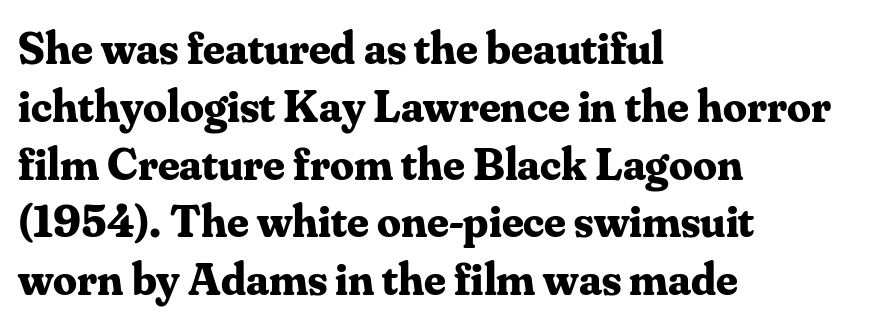
The image shows 47 px bold serif type, upright; set left-aligned, line spacing 1.23x, normal letter spacing, not underlined; medium stroke contrast and a small x-height.
